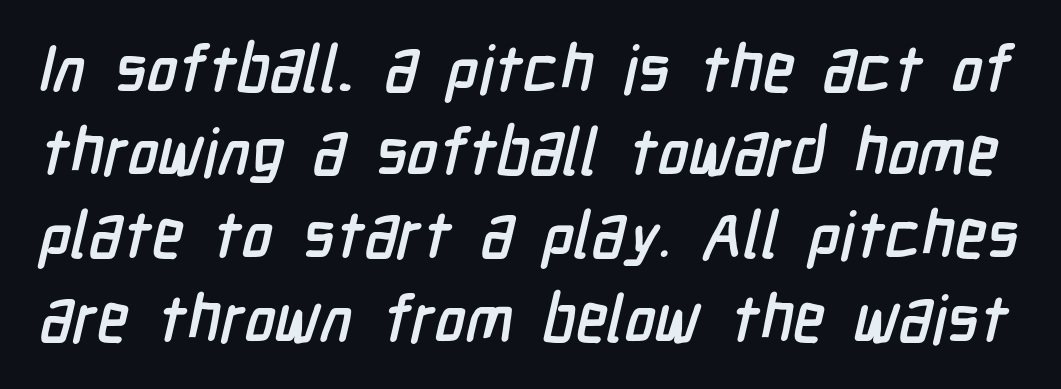
Q: Is the typeface a serif or a sans-serif typeface? A: Sans-serif.
Q: Is the text underlined? A: No.
Q: Is the spacing between letters normal or unusually wide? A: Normal.
Q: Is the spacing between lines tight, normal or loose? A: Normal.
Q: Width (condensed, normal, or wide)? A: Condensed.
Q: Stroke contrast? A: Low.
Q: x-height? A: Medium.
Q: Monospaced? A: No.
